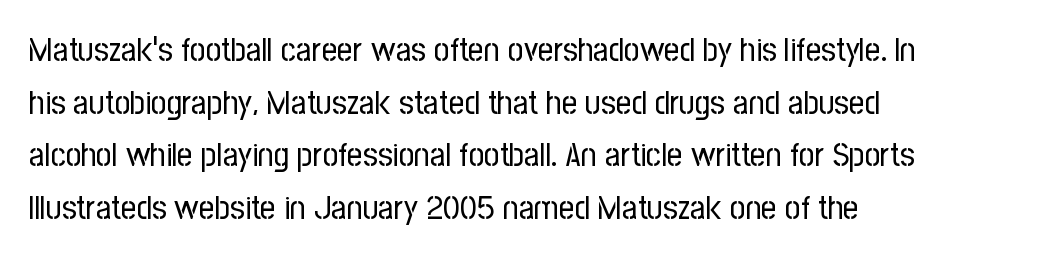
Note: no serifs on the glyphs. Beneath every word, the page is bare. No italicization has been applied; the sample stays upright. Vertical stems look standard width or narrower in stroke.
